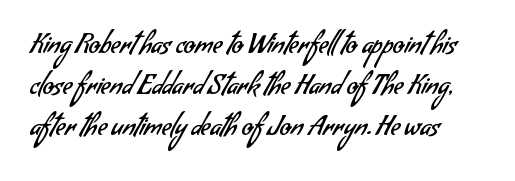
{"bold": "no", "underline": "no", "align": "left", "line_spacing": "normal", "line_spacing_ratio": 1.58, "letter_spacing": "normal", "letter_spacing_em": 0.0, "glyph_px": 26}
